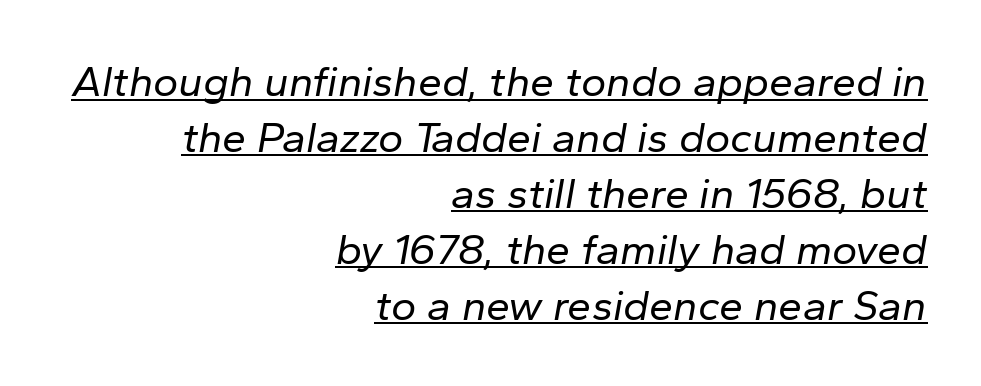
{"italic": "yes", "lean": "right", "slant_degrees": 10, "bold": "no", "weight": "regular", "width": "normal", "stroke_contrast": "low", "x_height": "medium", "monospaced": "no", "underline": "yes", "align": "right", "line_spacing": "normal", "line_spacing_ratio": 1.3, "letter_spacing": "normal", "letter_spacing_em": 0.0, "glyph_px": 43}
